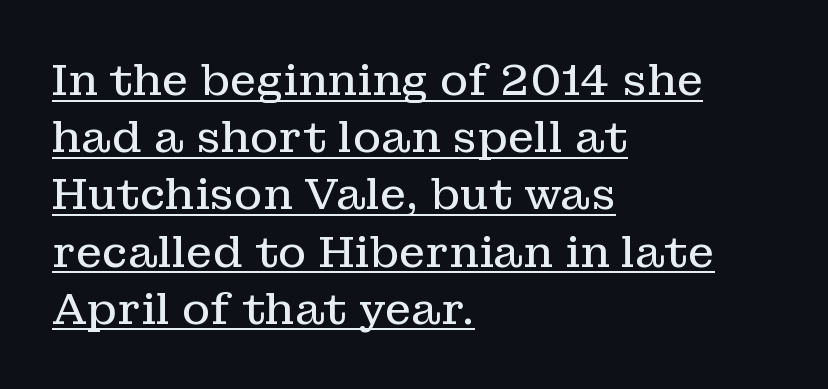
{"serif": "yes", "italic": "no", "bold": "no", "weight": "regular", "width": "normal", "stroke_contrast": "low", "x_height": "medium", "monospaced": "no", "underline": "yes", "align": "left", "line_spacing": "normal", "line_spacing_ratio": 1.33, "letter_spacing": "normal", "letter_spacing_em": 0.0, "glyph_px": 43}
